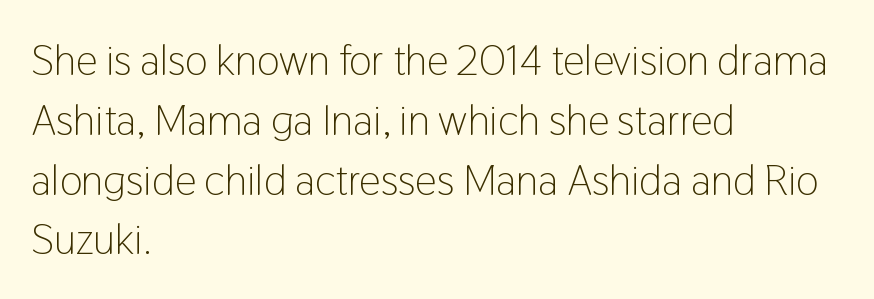
The image shows 43 px light, condensed sans-serif type, upright; set left-aligned, normal line spacing (1.39x), normal letter spacing, not underlined; low stroke contrast and a medium x-height.
